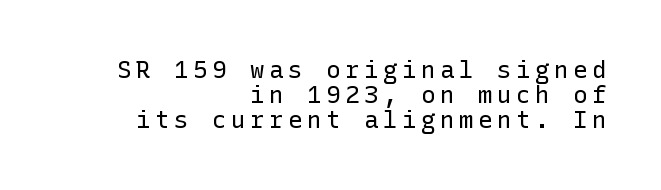
Q: Is the text bold? A: No.
Q: Is the text italic (slanted)? A: No, it is upright.
Q: Is the text underlined? A: No.
Q: How is the paragraph aligned? A: Right-aligned.
Q: Is the spacing between lines tight, normal or loose? A: Tight.
